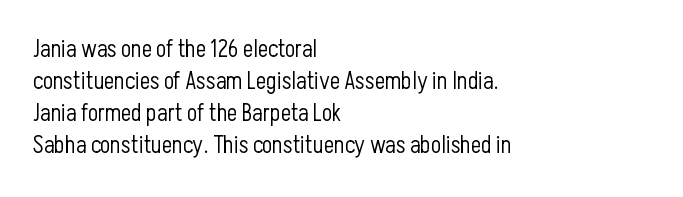
Q: Is the text bold? A: No.
Q: Is the text italic (slanted)? A: No, it is upright.
Q: Is the text underlined? A: No.
Q: How is the paragraph aligned? A: Left-aligned.
Q: Is the spacing between letters normal or unusually wide? A: Normal.
Q: Is the spacing between lines tight, normal or loose? A: Normal.
